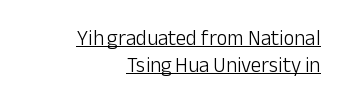
Caption: lettering with a line underneath. Baseline-to-baseline distance is the conventional proportion of letter height. The ragged edge is on the left, which tells us the setting is flush right. Italic: no, the glyphs are upright roman. Caption: standard tracking, unaltered.
